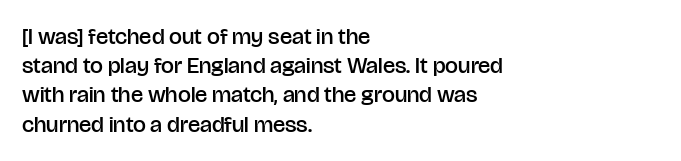
The image shows 23 px text type, upright; set left-aligned, normal line spacing (1.27x), normal letter spacing, not underlined.
